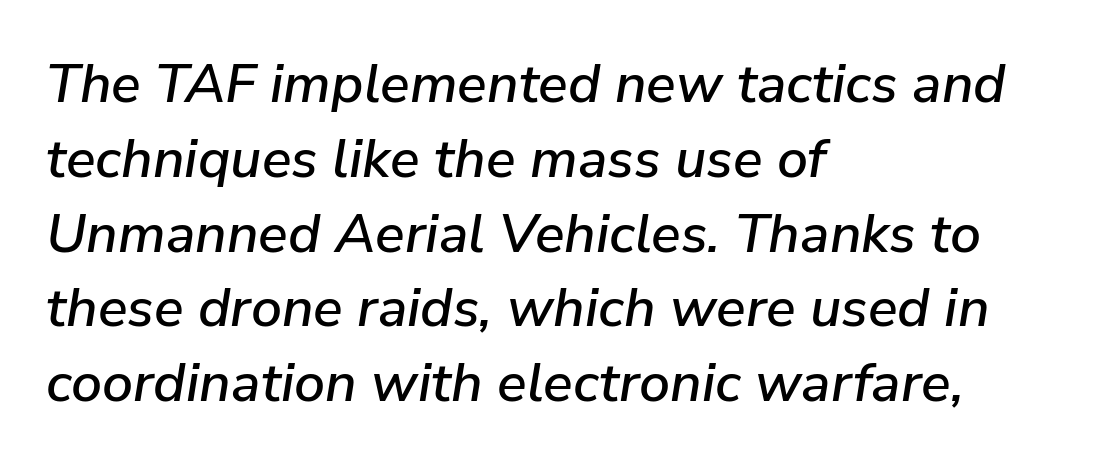
The image shows 55 px text type, italic (leaning right); set left-aligned, normal line spacing (1.36x), normal letter spacing, not underlined; low stroke contrast and a medium x-height.
